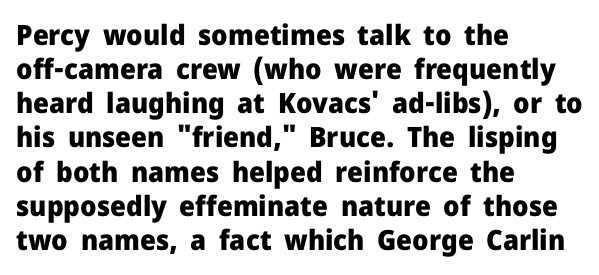
The image shows 28 px heavy sans-serif type, upright; set left-aligned, line spacing 1.22x, normal letter spacing, not underlined; low stroke contrast and a medium x-height.
